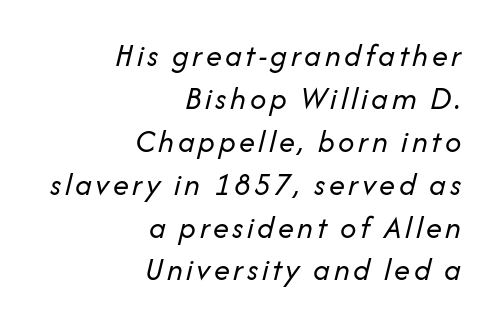
{"italic": "yes", "lean": "right", "slant_degrees": 14, "bold": "no", "weight": "regular", "width": "normal", "stroke_contrast": "low", "x_height": "medium", "monospaced": "no", "underline": "no", "align": "right", "line_spacing": "normal", "line_spacing_ratio": 1.34, "glyph_px": 32}
